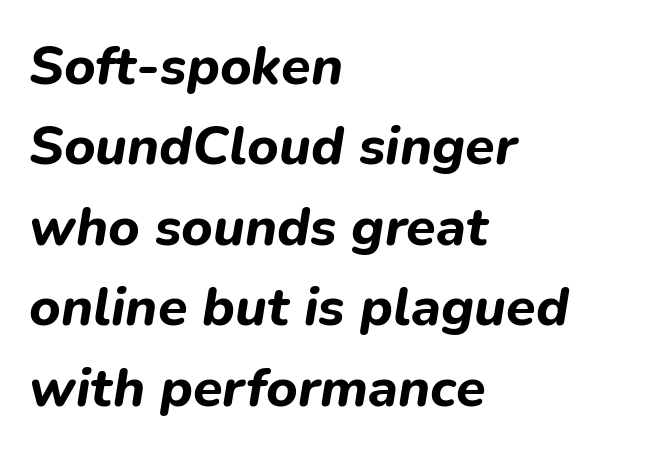
{"italic": "yes", "lean": "right", "slant_degrees": 9, "bold": "yes", "weight": "bold", "width": "normal", "stroke_contrast": "low", "x_height": "medium", "monospaced": "no", "underline": "no", "align": "left", "line_spacing": "normal", "line_spacing_ratio": 1.49, "letter_spacing": "normal", "letter_spacing_em": 0.0, "glyph_px": 54}
